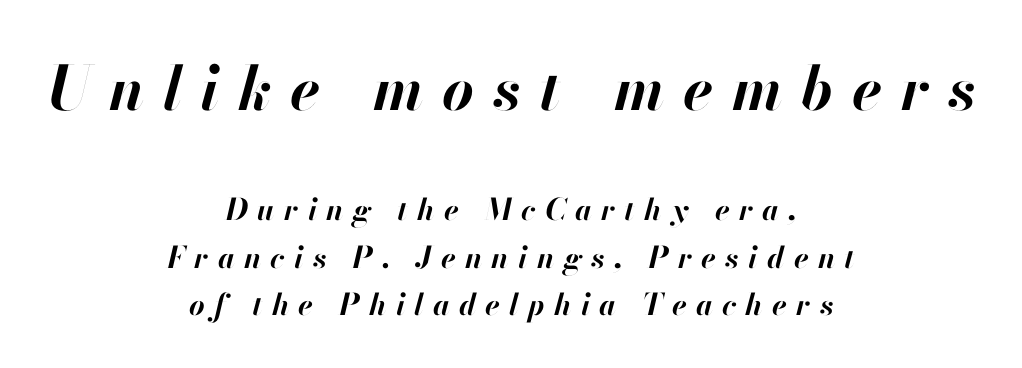
The image shows 61 px bold type, italic (leaning right); set centered, normal line spacing (1.58x), unusually wide letter spacing (+0.31 em), not underlined; the first (top) block is 2.03x larger; high stroke contrast and a small x-height.
